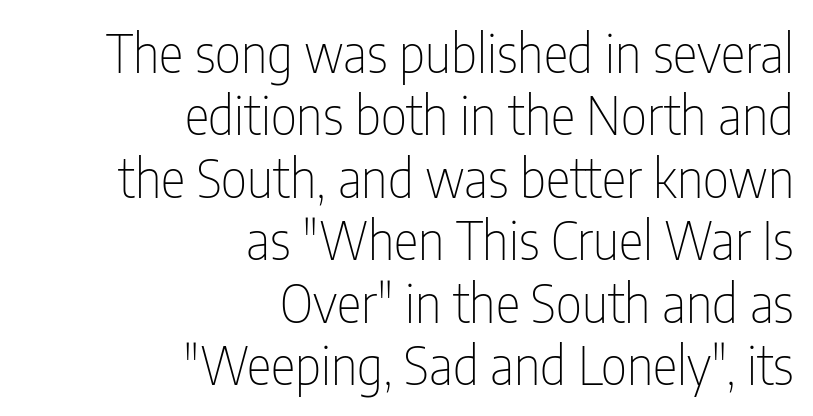
The strip under each line holds only bare page. It's the straight-up-and-down kind of type. The weight would be labelled regular, book, light, or lighter still. Do the characters align in a grid? No, the font is proportional. Compared with typical body copy, the letter spacing here is the same. Each letter's strokes conclude bluntly, with no projecting serifs.
